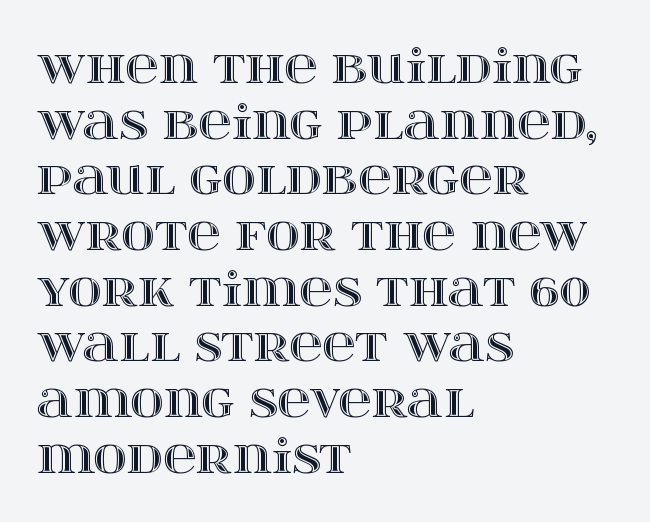
How are the letters spaced? Ordinarily, with no added tracking. Each letter keeps its own natural width here, so spacing adapts to shape. Does the copy run flush right? No — it runs flush left. Letters rest on an invisible, unmarked baseline.
